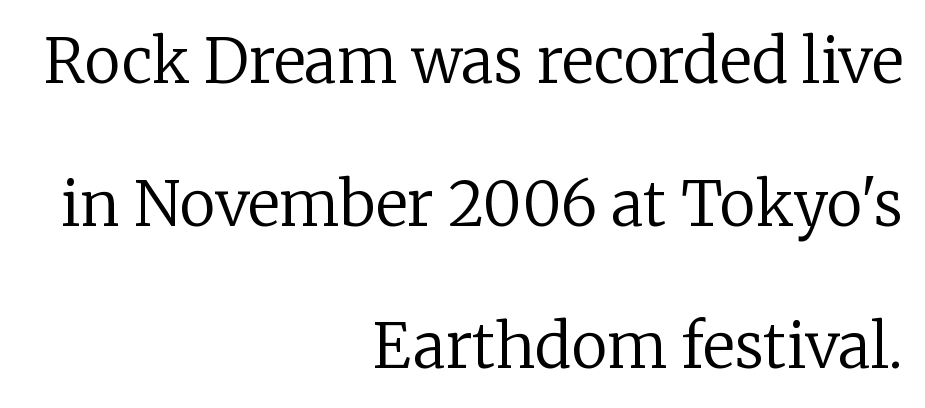
The image shows 61 px regular-weight serif type, upright; set right-aligned, loose line spacing (2.34x), normal letter spacing, not underlined; low stroke contrast and a medium x-height.
